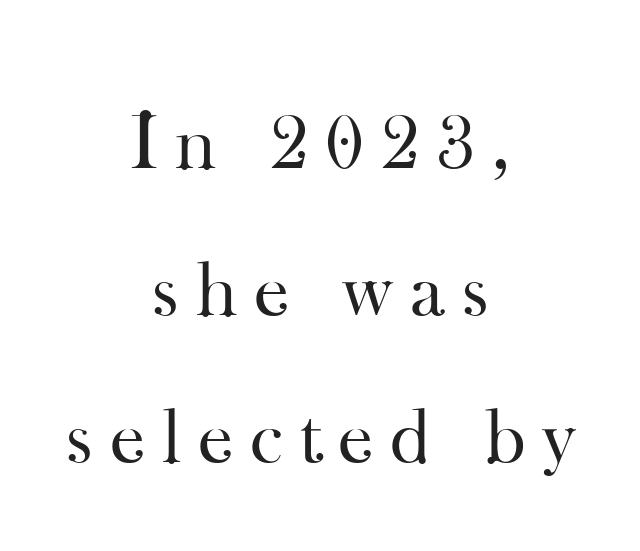
The image shows 79 px regular-weight serif type, upright; set centered, line spacing 1.86x, unusually wide letter spacing (+0.21 em), not underlined; high stroke contrast and a small x-height.
